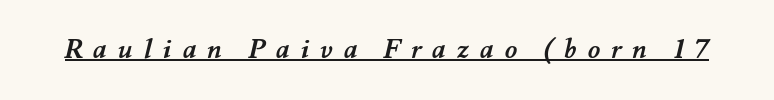
What stands out about the letter spacing? Its width — letters are far apart. The typesetting leans heavy: a genuine bold. These characters rest on top of a visible drawn line.
